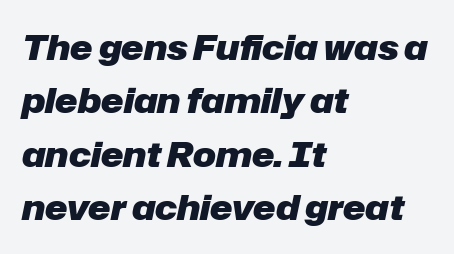
Students, this is bold: see how much ink each stroke carries. Slanted lettering throughout. The tracking reads as untouched default to a designer's eye. A typesetter would call this leading conventional body-copy spacing. Varying glyph widths throughout — classic text-font behaviour. Check under the words: just untouched page.
